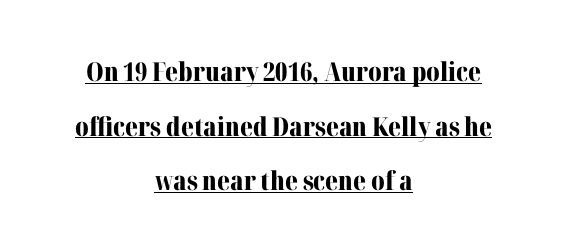
Nope, not italic — everything's standing straight. Does extra space separate the letters? No, they use regular spacing. How would I describe the line gaps? Wide and relaxed. Caption: bold face, heavy strokes. Short and long lines alike share a common midpoint. The specimen includes a rule beneath the text block's lines.
